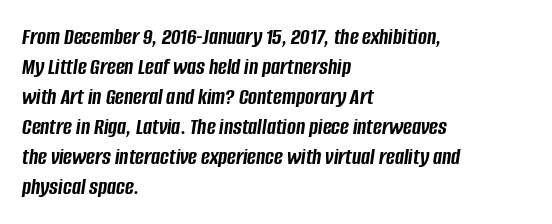
Typeset ragged right — the left edge is the straight one. Is the type slanted? Yes — the strokes lean at a clear angle. Normally led — the rows are evenly, conventionally spaced. Honestly, there is no underline to notice here at all. Between one letter and the next there's only the usual sliver of space.
